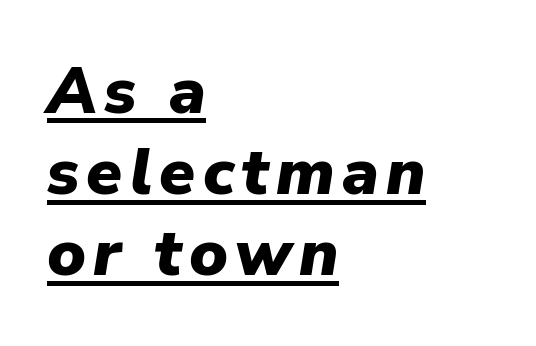
Q: Is the text bold? A: Yes.
Q: Is the text italic (slanted)? A: Yes, it leans right by about 9 degrees.
Q: Is the text underlined? A: Yes.
Q: How is the paragraph aligned? A: Left-aligned.
Q: Is the spacing between lines tight, normal or loose? A: Normal.
Q: Width (condensed, normal, or wide)? A: Normal.
Q: Stroke contrast? A: Low.
Q: x-height? A: Medium.
Q: Monospaced? A: No.
